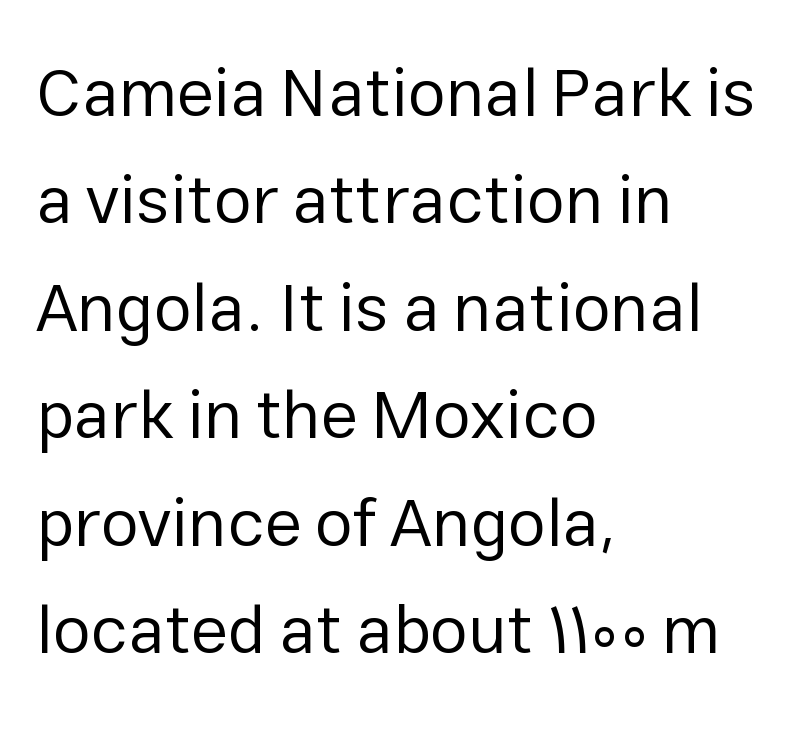
Nothing heavy about these letters — not bold at all. You could not count columns in this text — the font is proportionally spaced. The gaps between neighbouring characters are ordinary and unremarkable. All the whitespace from short lines collects on the right. The lettering holds an erect, upright posture throughout.
